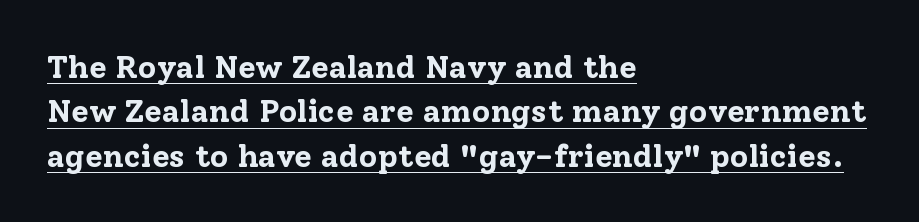
The image shows 32 px bold serif type, upright; set left-aligned, normal line spacing (1.39x), normal letter spacing, underlined; low stroke contrast and a medium x-height.
